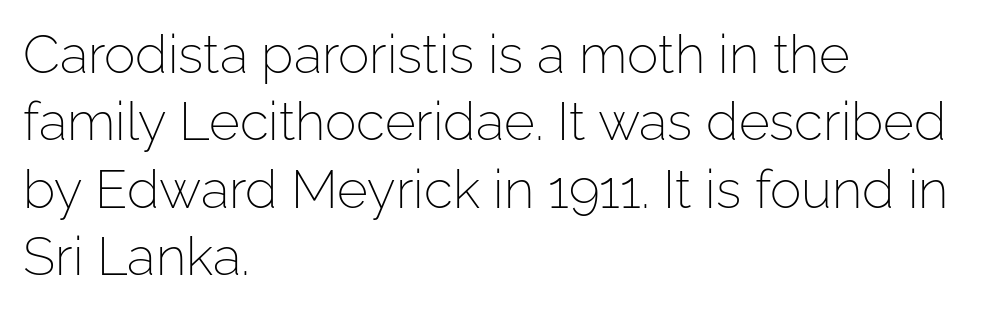
{"serif": "no", "italic": "no", "bold": "no", "weight": "light", "width": "normal", "stroke_contrast": "low", "x_height": "medium", "monospaced": "no", "underline": "no", "align": "left", "line_spacing": "normal", "line_spacing_ratio": 1.27, "letter_spacing": "normal", "letter_spacing_em": 0.0, "glyph_px": 53}
